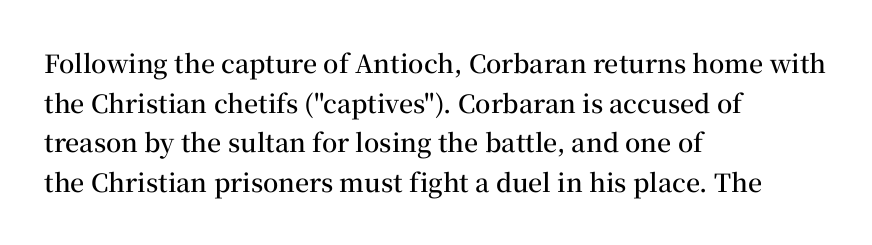
The image shows 25 px text type, upright; set left-aligned, normal line spacing (1.59x), normal letter spacing, not underlined.
